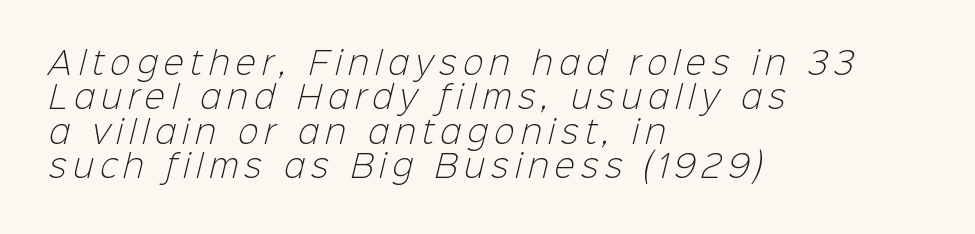
The image shows 31 px light sans-serif type; set left-aligned, tight line spacing (1.11x), unusually wide letter spacing (+0.2 em), not underlined; low stroke contrast and a medium x-height.
